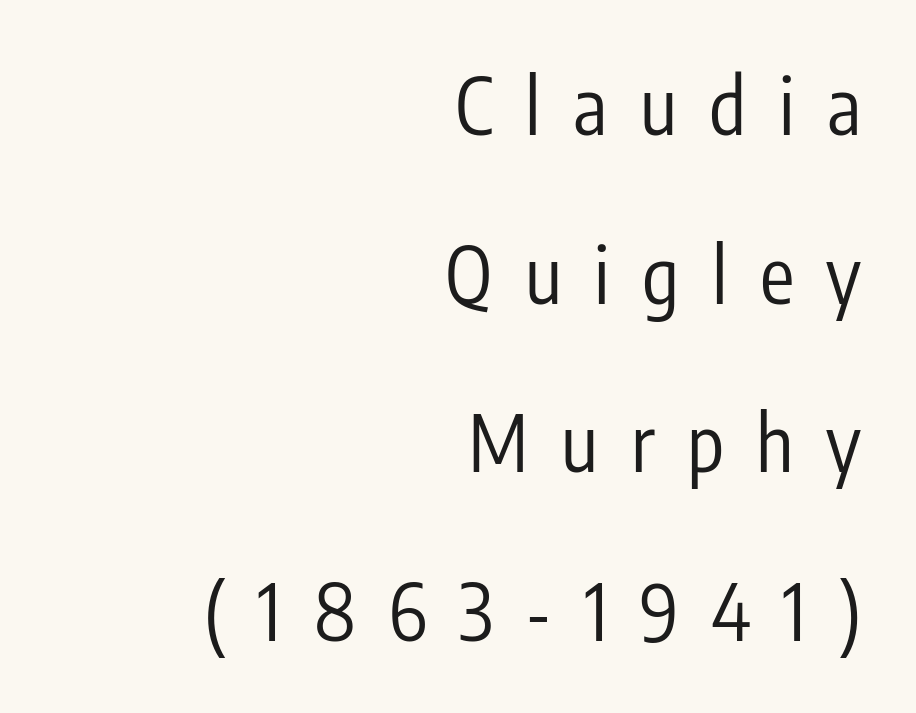
{"serif": "no", "italic": "no", "bold": "no", "weight": "regular", "width": "condensed", "stroke_contrast": "low", "x_height": "medium", "monospaced": "no", "underline": "no", "align": "right", "line_spacing": "loose", "line_spacing_ratio": 2.19, "letter_spacing": "wide", "letter_spacing_em": 0.42, "glyph_px": 77}
